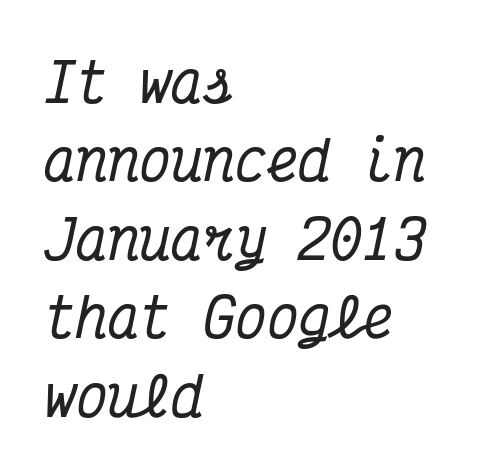
Would a proofreader flag this as italicized? Yes. Think of a typewriter: that constant character pitch is what you see here. Each new line begins a customary step beneath the previous one. Horizontal alignment here is leftward, the default for most running prose. The horizontal fit of the characters is conventional and even.
